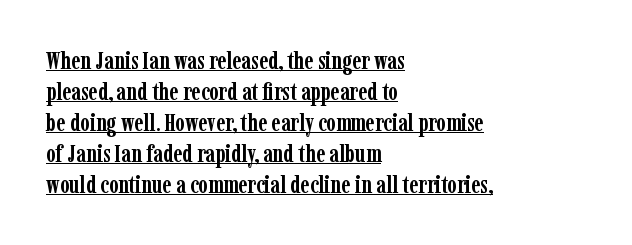
The image shows 24 px bold type, upright; set left-aligned, normal line spacing (1.29x), normal letter spacing, underlined.
